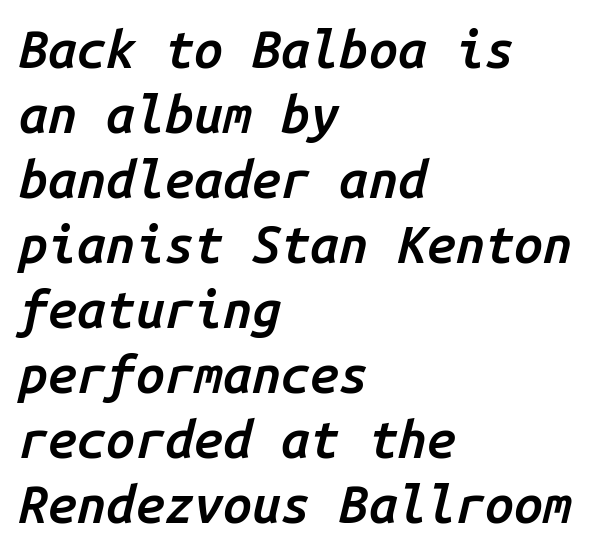
{"italic": "yes", "lean": "right", "slant_degrees": 14, "bold": "semi", "weight": "semibold", "width": "normal", "stroke_contrast": "low", "x_height": "medium", "monospaced": "yes", "underline": "no", "align": "left", "line_spacing": "normal", "line_spacing_ratio": 1.25, "letter_spacing": "normal", "letter_spacing_em": 0.0, "glyph_px": 52}
